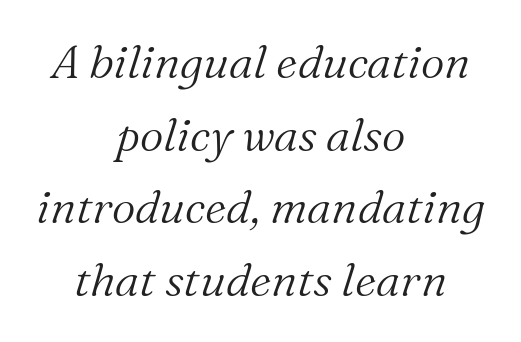
This block has exactly the height ordinary leading produces. The gap between lines stays unmarked. Does the lettering tilt? It does — this is italic. Is this a heavy cut? Hardly; it is regular or lighter. The type family on display is of the serif kind.
